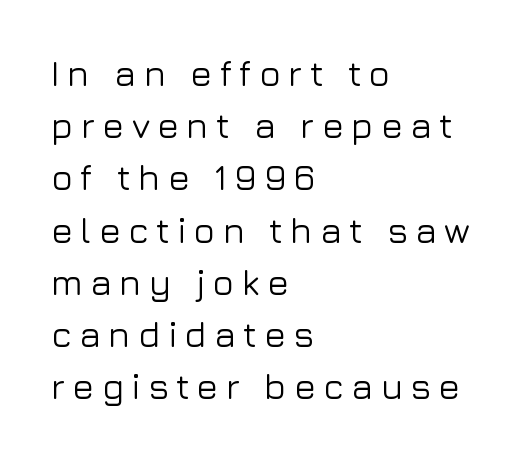
{"serif": "no", "italic": "no", "width": "normal", "stroke_contrast": "low", "x_height": "medium", "monospaced": "no", "underline": "no", "align": "left", "line_spacing": "normal", "line_spacing_ratio": 1.45, "letter_spacing": "wide", "letter_spacing_em": 0.2, "glyph_px": 36}
